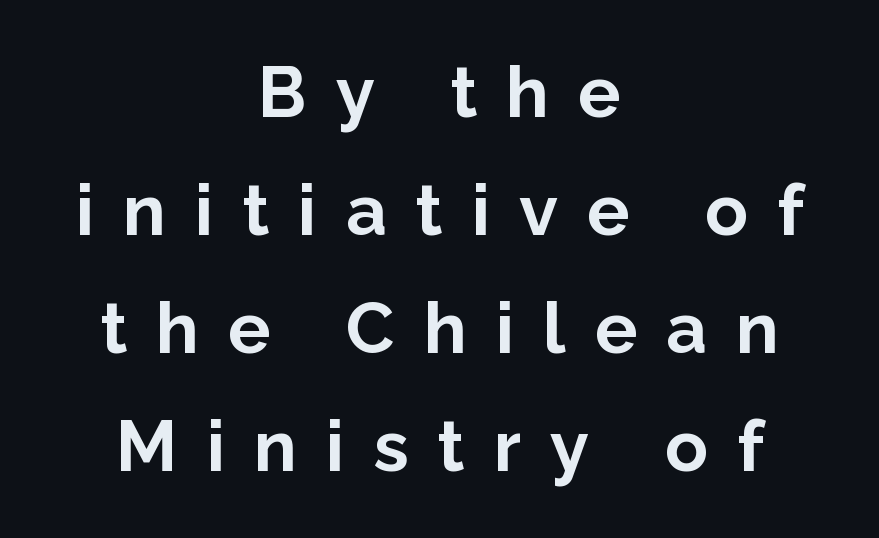
Q: Is the text bold? A: Yes.
Q: Is the text italic (slanted)? A: No, it is upright.
Q: Is the typeface a serif or a sans-serif typeface? A: Sans-serif.
Q: Is the text underlined? A: No.
Q: How is the paragraph aligned? A: Centered.
Q: Is the spacing between letters normal or unusually wide? A: Unusually wide.
Q: Is the spacing between lines tight, normal or loose? A: Normal.
Q: Width (condensed, normal, or wide)? A: Normal.
Q: Stroke contrast? A: Low.
Q: x-height? A: Medium.
Q: Monospaced? A: No.
